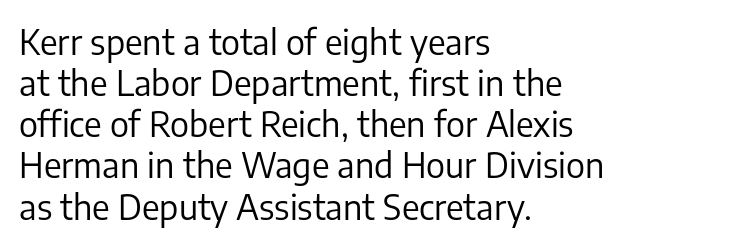
The image shows 34 px regular-weight sans-serif type, upright; set left-aligned, line spacing 1.21x, normal letter spacing, not underlined; low stroke contrast and a medium x-height.
